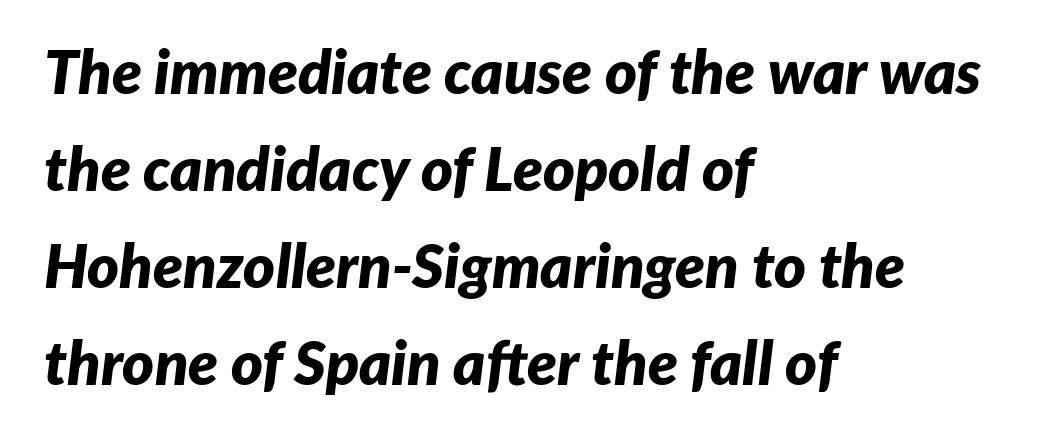
Casual observation: everything's shoved over to the left. Chunky letters — that's bold for sure. Looking at the ascenders, they clearly lean. Descenders hang freely into open space. This sample uses plain, unmodified letter spacing. Compared with typical paragraphs, the rows here are spaced about the same.
